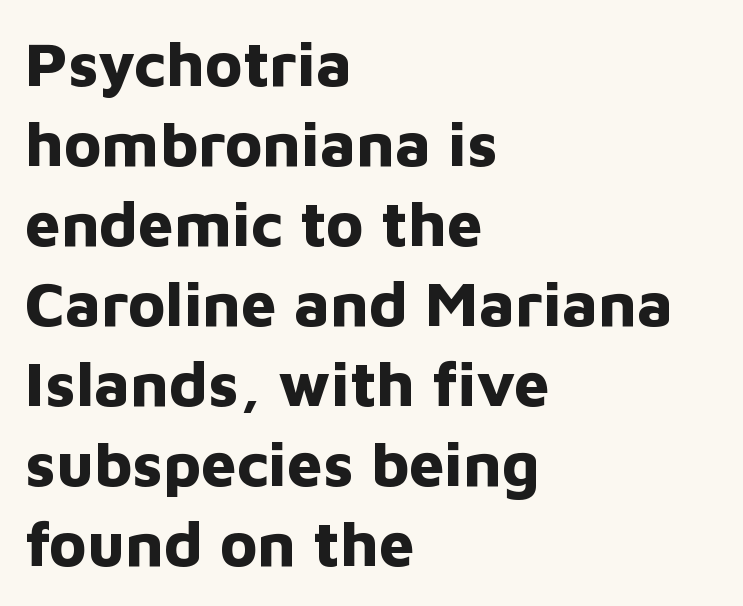
Q: Is the text bold? A: Yes.
Q: Is the text italic (slanted)? A: No, it is upright.
Q: Is the typeface a serif or a sans-serif typeface? A: Sans-serif.
Q: Is the text underlined? A: No.
Q: How is the paragraph aligned? A: Left-aligned.
Q: Is the spacing between letters normal or unusually wide? A: Normal.
Q: Is the spacing between lines tight, normal or loose? A: Normal.
Q: Width (condensed, normal, or wide)? A: Normal.
Q: Stroke contrast? A: Low.
Q: x-height? A: Medium.
Q: Monospaced? A: No.
